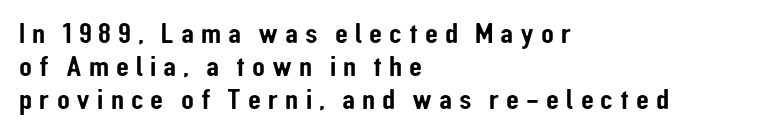
Q: Is the text italic (slanted)? A: No, it is upright.
Q: Is the typeface a serif or a sans-serif typeface? A: Sans-serif.
Q: Is the text underlined? A: No.
Q: How is the paragraph aligned? A: Left-aligned.
Q: Is the spacing between letters normal or unusually wide? A: Unusually wide.
Q: Is the spacing between lines tight, normal or loose? A: Tight.
Q: Width (condensed, normal, or wide)? A: Condensed.
Q: Stroke contrast? A: Low.
Q: x-height? A: Medium.
Q: Monospaced? A: No.
